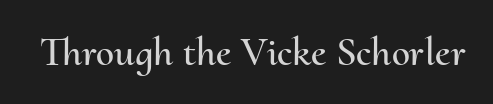
The image shows 41 px text type, upright; set normal letter spacing, not underlined; medium stroke contrast and a small x-height.
